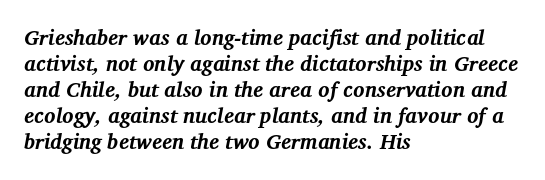
{"italic": "yes", "lean": "right", "slant_degrees": 12, "bold": "yes", "underline": "no", "align": "left", "line_spacing_ratio": 1.24, "letter_spacing": "normal", "letter_spacing_em": 0.0, "glyph_px": 21}
